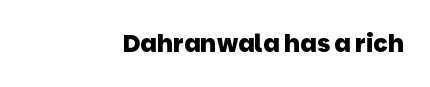
The image shows 24 px bold type; set right-aligned, normal letter spacing, not underlined.
